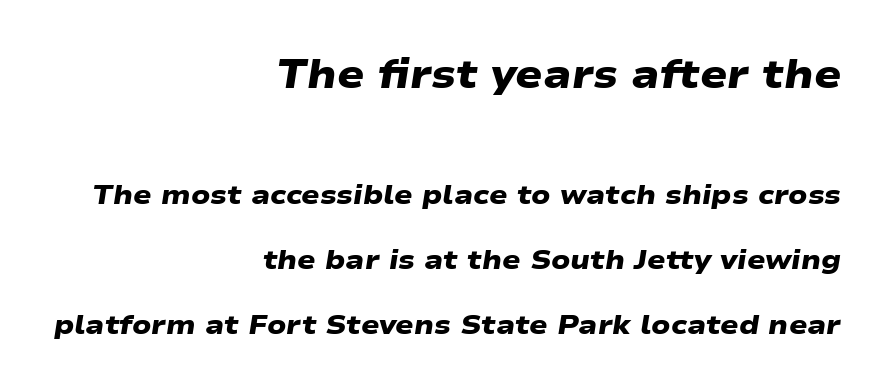
The image shows 40 px heavy, wide sans-serif type; set right-aligned, loose line spacing (2.42x), normal letter spacing, not underlined; the first (top) block is 1.48x larger; low stroke contrast and a medium x-height.
